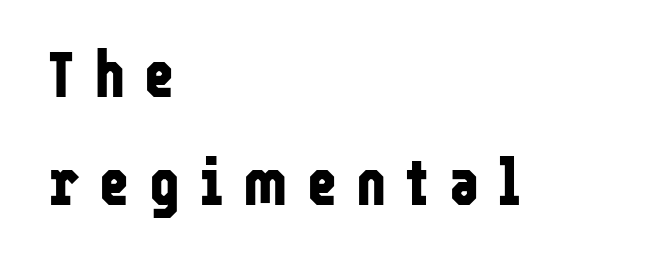
The text was rendered using a sans face with plain stroke endings. The letterforms stand isolated, each surrounded by extra space. Ordinary non-slanted type is in use. A bare baseline throughout the passage.
